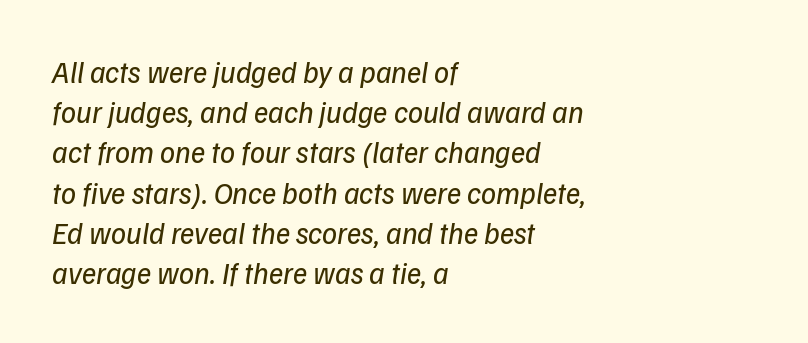
{"serif": "no", "bold": "no", "weight": "regular", "width": "normal", "stroke_contrast": "low", "x_height": "medium", "monospaced": "no", "underline": "no", "align": "left", "line_spacing": "normal", "line_spacing_ratio": 1.34, "letter_spacing": "normal", "letter_spacing_em": 0.0, "glyph_px": 30}
